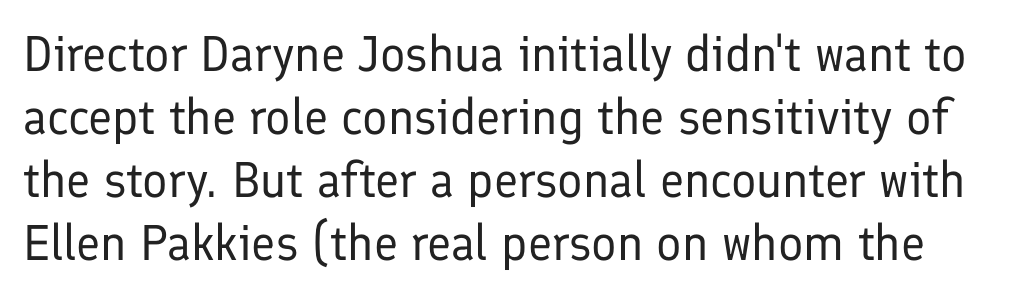
Successive baselines arrive at the customary interval. Look at the bottom of the vertical strokes: they stop flat, with no serifs. In terms of letterspacing, this is plain default setting. Is there any slant? The stems are plumb. Character widths vary here, with narrow letters taking less room than wide ones. No word sits above an underline.
